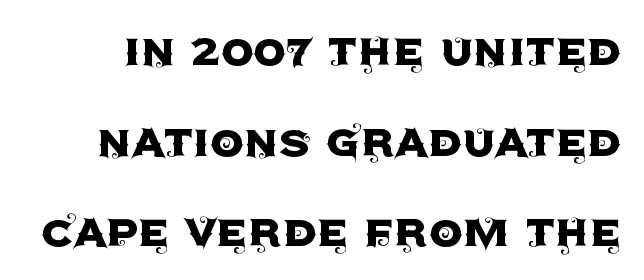
Q: Is the text italic (slanted)? A: No, it is upright.
Q: Is the typeface a serif or a sans-serif typeface? A: Sans-serif.
Q: Is the text underlined? A: No.
Q: Is the spacing between letters normal or unusually wide? A: Normal.
Q: Is the spacing between lines tight, normal or loose? A: Normal.
Q: Width (condensed, normal, or wide)? A: Normal.
Q: x-height? A: Large.
Q: Monospaced? A: No.
